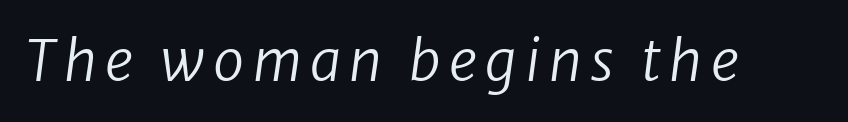
{"italic": "yes", "lean": "right", "slant_degrees": 8, "bold": "no", "weight": "regular", "width": "normal", "stroke_contrast": "low", "x_height": "medium", "monospaced": "no", "underline": "no", "glyph_px": 56}
